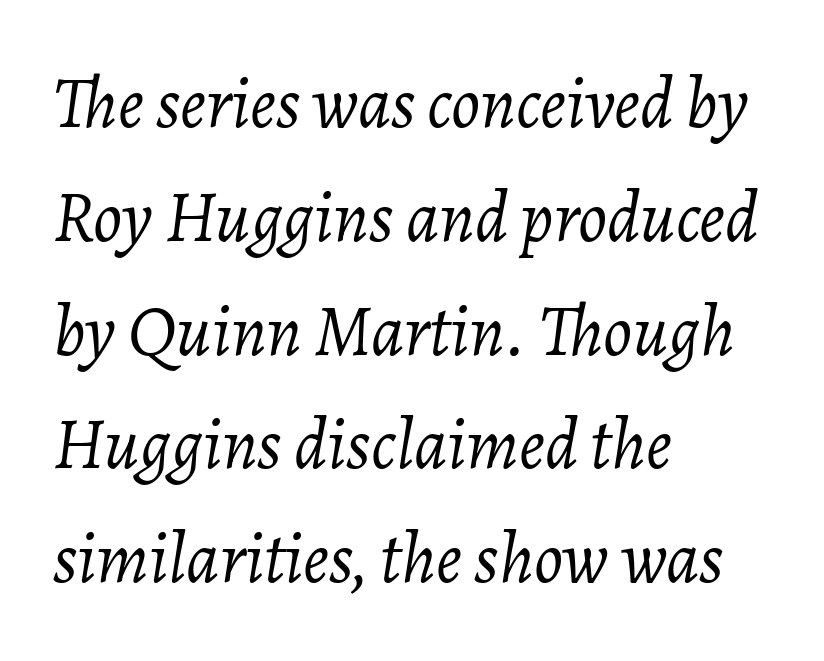
The image shows 72 px light type, italic (leaning right); set left-aligned, normal line spacing (1.58x), normal letter spacing, not underlined; low stroke contrast and a medium x-height.
